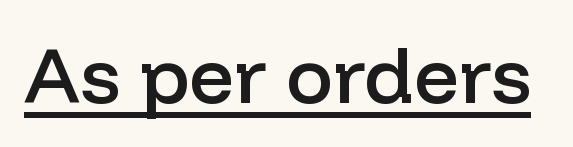
The image shows 79 px semibold sans-serif type, upright; set normal letter spacing, underlined; low stroke contrast and a medium x-height.
